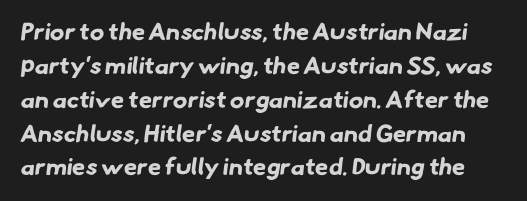
Q: Is the text bold? A: Yes.
Q: Is the text underlined? A: No.
Q: Is the spacing between letters normal or unusually wide? A: Normal.
Q: Is the spacing between lines tight, normal or loose? A: Normal.
